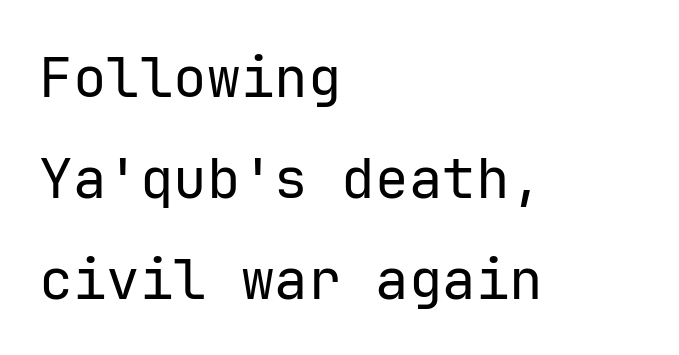
The image shows 56 px regular-weight sans-serif type, upright, monospaced; set left-aligned, line spacing 1.8x, normal letter spacing, not underlined; low stroke contrast and a medium x-height.
